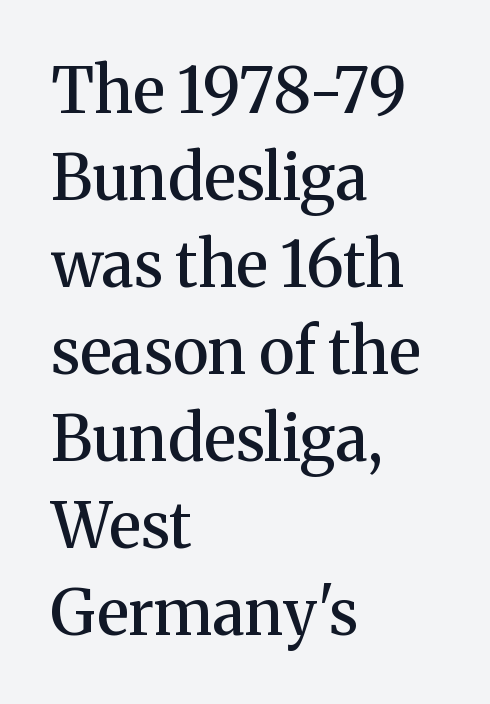
The image shows 63 px semibold serif type, upright; set left-aligned, normal line spacing (1.38x), normal letter spacing, not underlined; medium stroke contrast and a medium x-height.
